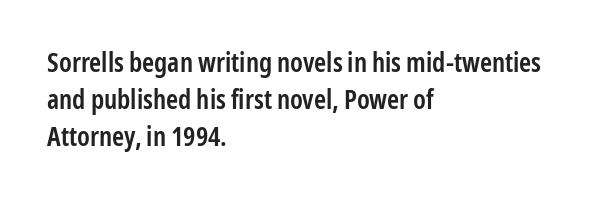
The image shows 27 px text type, upright; set left-aligned, normal line spacing (1.37x), normal letter spacing, not underlined.
